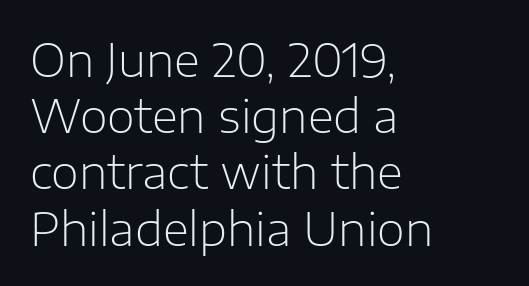
{"serif": "no", "italic": "no", "bold": "no", "weight": "light", "width": "normal", "stroke_contrast": "low", "x_height": "medium", "monospaced": "no", "underline": "no", "align": "left", "line_spacing": "normal", "line_spacing_ratio": 1.25, "letter_spacing": "normal", "letter_spacing_em": 0.0, "glyph_px": 45}
